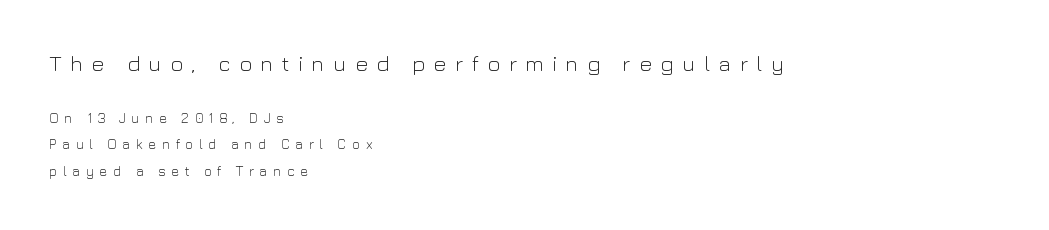
{"italic": "no", "bold": "no", "underline": "no", "align": "left", "line_spacing": "loose", "line_spacing_ratio": 1.91, "letter_spacing": "wide", "letter_spacing_em": 0.39, "larger_block": "first", "size_ratio": 1.57, "glyph_px": 22}
